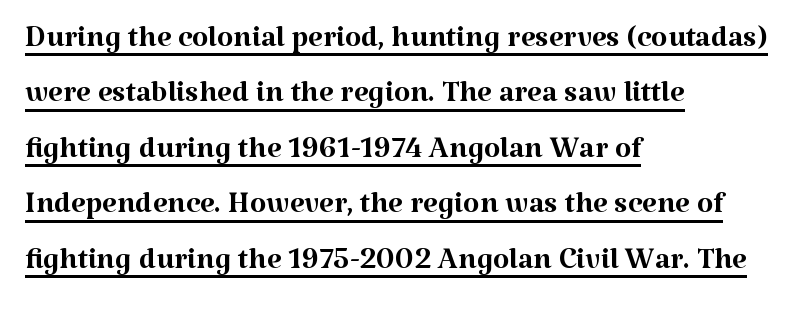
Q: Is the text bold? A: No.
Q: Is the text italic (slanted)? A: No, it is upright.
Q: Is the typeface a serif or a sans-serif typeface? A: Serif.
Q: Is the text underlined? A: Yes.
Q: How is the paragraph aligned? A: Left-aligned.
Q: Is the spacing between letters normal or unusually wide? A: Normal.
Q: Is the spacing between lines tight, normal or loose? A: Normal.
Q: Width (condensed, normal, or wide)? A: Normal.
Q: Stroke contrast? A: Medium.
Q: x-height? A: Medium.
Q: Monospaced? A: No.
